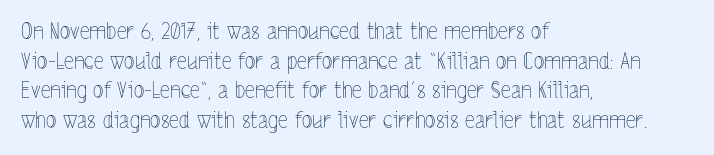
The image shows 22 px text type, upright; set left-aligned, normal line spacing (1.35x), normal letter spacing, not underlined.
